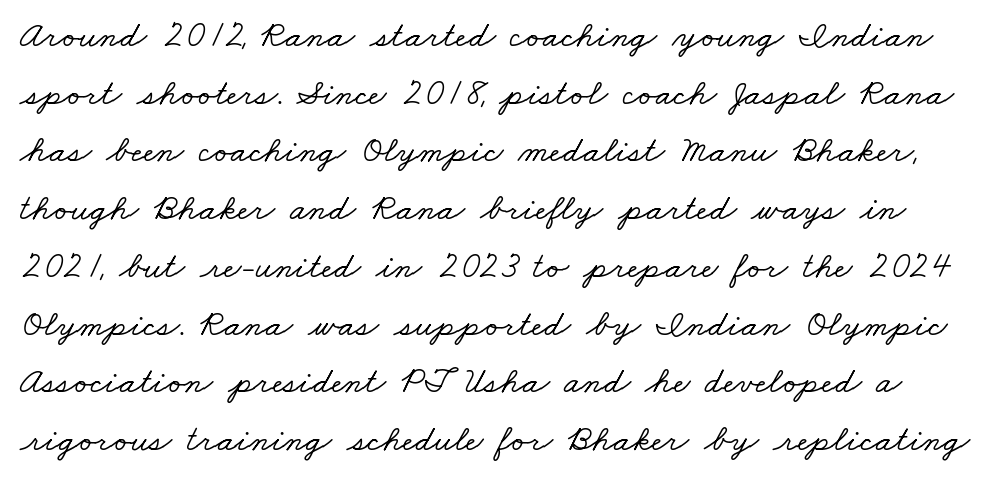
Q: Is the typeface a serif or a sans-serif typeface? A: Serif.
Q: Is the text underlined? A: No.
Q: Is the spacing between letters normal or unusually wide? A: Normal.
Q: Is the spacing between lines tight, normal or loose? A: Normal.
Q: Width (condensed, normal, or wide)? A: Wide.
Q: Stroke contrast? A: Low.
Q: x-height? A: Small.
Q: Monospaced? A: No.
